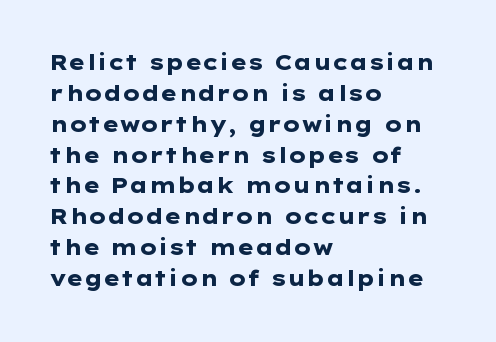
{"italic": "no", "bold": "yes", "underline": "no", "align": "left", "line_spacing": "normal", "line_spacing_ratio": 1.47, "letter_spacing": "normal", "letter_spacing_em": 0.0, "glyph_px": 21}
